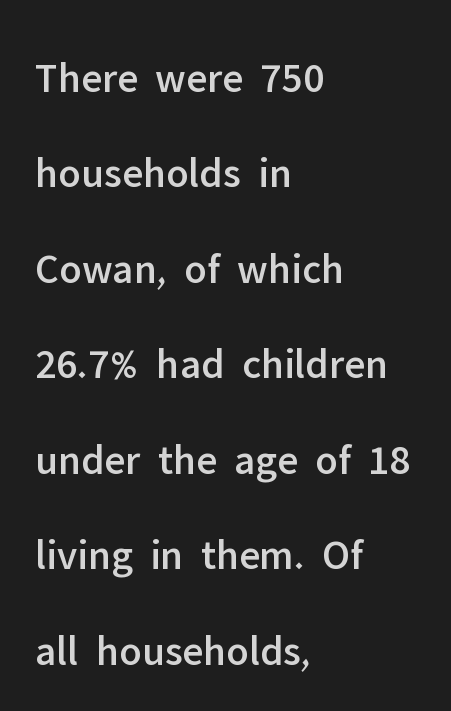
Q: Is the text italic (slanted)? A: No, it is upright.
Q: Is the typeface a serif or a sans-serif typeface? A: Sans-serif.
Q: Is the text underlined? A: No.
Q: How is the paragraph aligned? A: Left-aligned.
Q: Is the spacing between letters normal or unusually wide? A: Normal.
Q: Is the spacing between lines tight, normal or loose? A: Loose.
Q: Width (condensed, normal, or wide)? A: Normal.
Q: Stroke contrast? A: Low.
Q: x-height? A: Medium.
Q: Monospaced? A: No.
